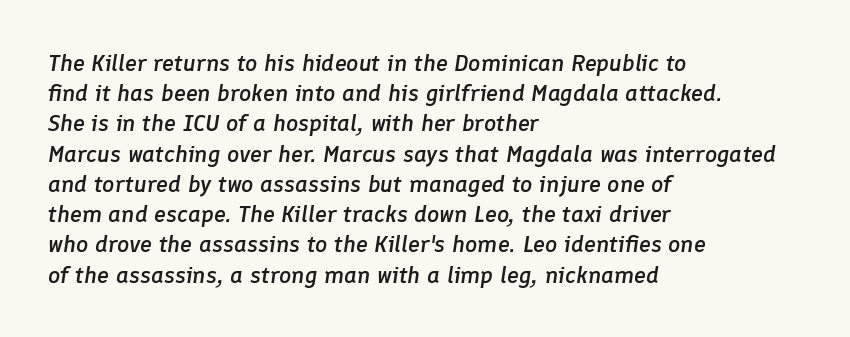
Plain, unruled lines of type. The line-height multiplier appears to be the usual default. Casual observation: everything's shoved over to the left. In terms of letterspacing, this is plain default setting.
